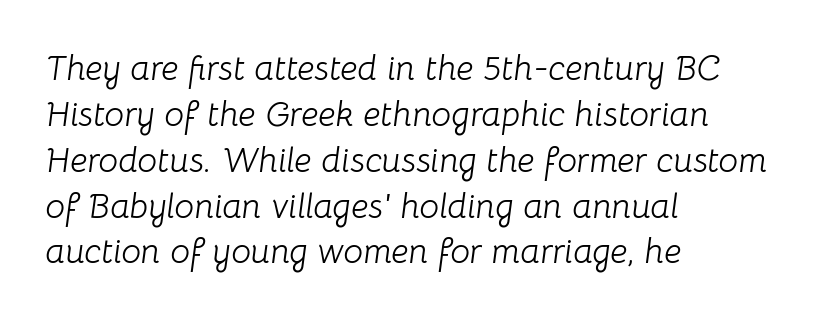
An italicized treatment has been applied to the whole sample. Is this a fixed-width face? No — the glyphs have proportional, varying widths. The rendering anchors every line to the left-hand side. Has an underline been added? It has not.
